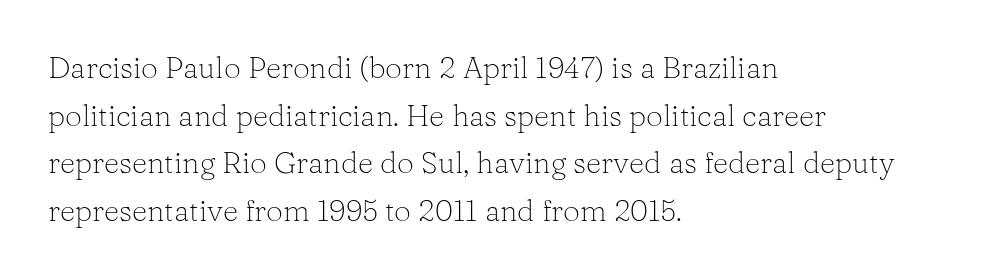
{"serif": "yes", "italic": "no", "bold": "no", "weight": "light", "width": "normal", "stroke_contrast": "low", "x_height": "medium", "monospaced": "no", "underline": "no", "align": "left", "line_spacing": "normal", "line_spacing_ratio": 1.59, "letter_spacing": "normal", "letter_spacing_em": 0.0, "glyph_px": 30}
